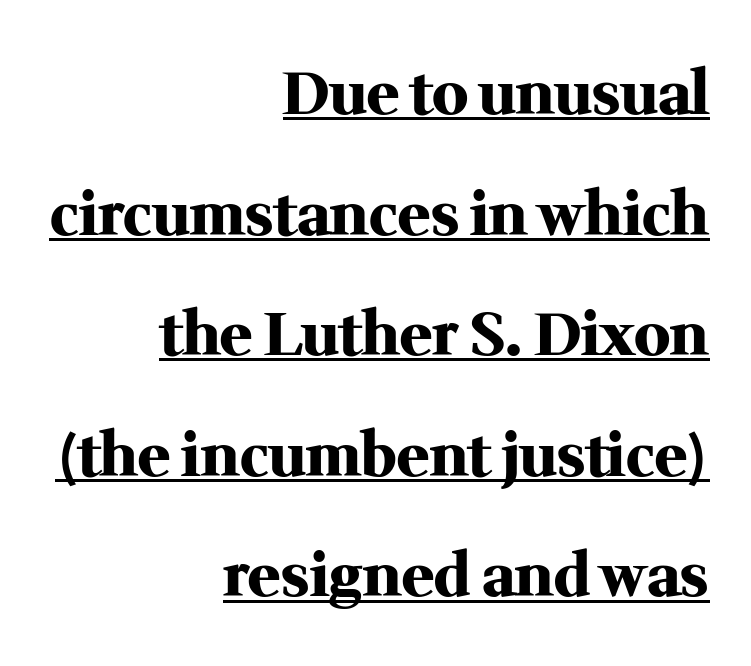
{"serif": "yes", "italic": "no", "bold": "yes", "weight": "heavy", "width": "normal", "stroke_contrast": "medium", "x_height": "medium", "monospaced": "no", "underline": "yes", "align": "right", "line_spacing": "loose", "line_spacing_ratio": 2.01, "letter_spacing": "normal", "letter_spacing_em": 0.0, "glyph_px": 60}
